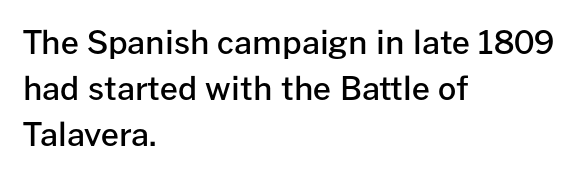
The image shows 32 px semibold sans-serif type, upright; set left-aligned, normal line spacing (1.43x), normal letter spacing, not underlined; low stroke contrast and a medium x-height.
